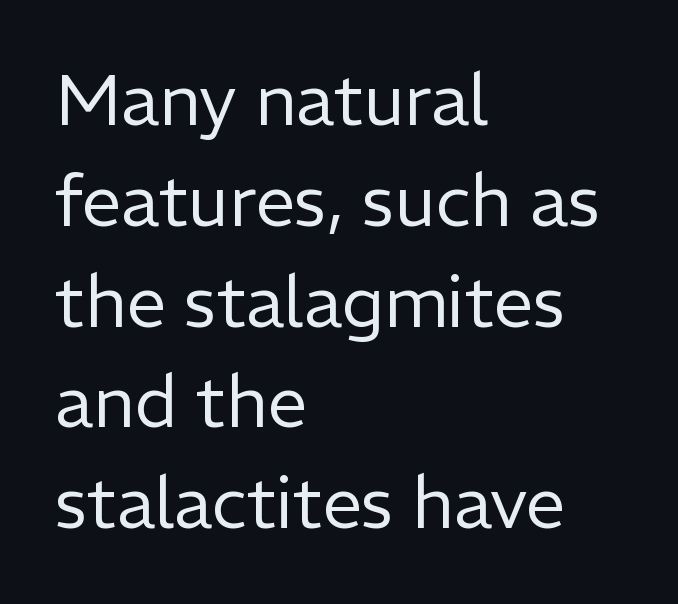
Q: Is the text bold? A: No.
Q: Is the text italic (slanted)? A: No, it is upright.
Q: Is the typeface a serif or a sans-serif typeface? A: Sans-serif.
Q: Is the text underlined? A: No.
Q: How is the paragraph aligned? A: Left-aligned.
Q: Is the spacing between letters normal or unusually wide? A: Normal.
Q: Is the spacing between lines tight, normal or loose? A: Normal.
Q: Width (condensed, normal, or wide)? A: Normal.
Q: Stroke contrast? A: Low.
Q: x-height? A: Medium.
Q: Monospaced? A: No.
